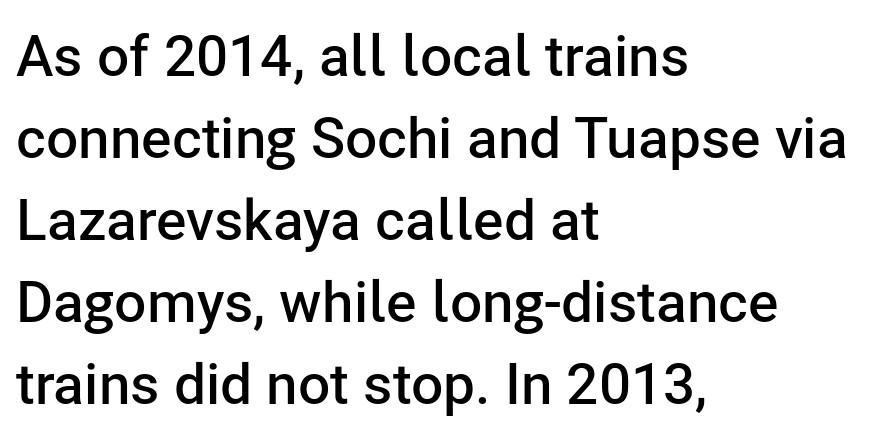
Q: Is the text bold? A: Semi-bold.
Q: Is the text italic (slanted)? A: No, it is upright.
Q: Is the typeface a serif or a sans-serif typeface? A: Sans-serif.
Q: Is the text underlined? A: No.
Q: How is the paragraph aligned? A: Left-aligned.
Q: Is the spacing between letters normal or unusually wide? A: Normal.
Q: Is the spacing between lines tight, normal or loose? A: Normal.
Q: Width (condensed, normal, or wide)? A: Normal.
Q: Stroke contrast? A: Low.
Q: x-height? A: Medium.
Q: Monospaced? A: No.
